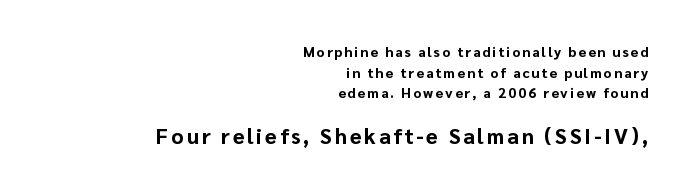
Q: Is the text bold? A: Yes.
Q: Is the text italic (slanted)? A: No, it is upright.
Q: Is the text underlined? A: No.
Q: How is the paragraph aligned? A: Right-aligned.
Q: Is the spacing between lines tight, normal or loose? A: Normal.
Q: Which block of text is set in a larger size, the first (top) or the second (bottom)? A: The second (bottom) one.
